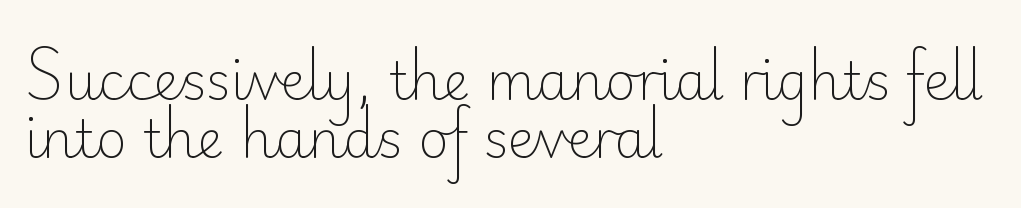
{"serif": "no", "italic": "no", "bold": "no", "weight": "light", "width": "normal", "stroke_contrast": "low", "x_height": "small", "monospaced": "no", "underline": "no", "align": "left", "line_spacing": "tight", "line_spacing_ratio": 1.11, "letter_spacing": "normal", "letter_spacing_em": 0.0, "glyph_px": 52}
